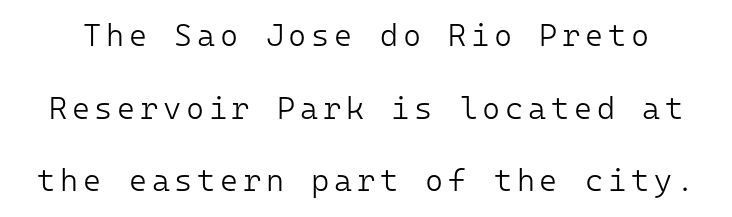
The image shows 31 px light sans-serif type, upright, monospaced; set loose line spacing (2.34x), not underlined; low stroke contrast and a medium x-height.
